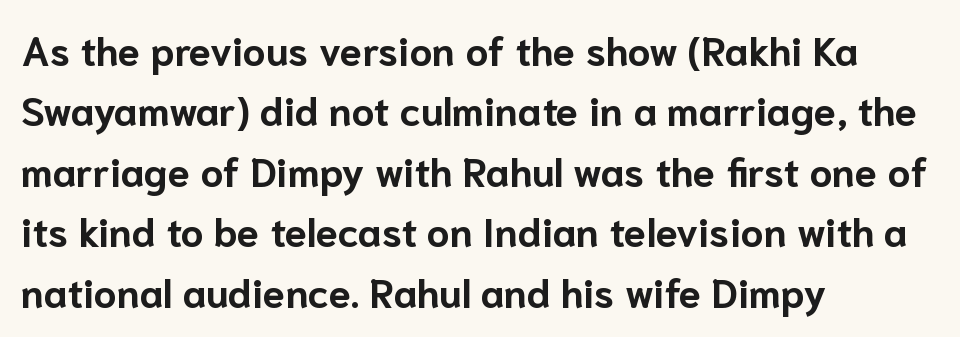
Q: Is the text bold? A: Yes.
Q: Is the text italic (slanted)? A: No, it is upright.
Q: Is the typeface a serif or a sans-serif typeface? A: Sans-serif.
Q: Is the text underlined? A: No.
Q: How is the paragraph aligned? A: Left-aligned.
Q: Is the spacing between letters normal or unusually wide? A: Normal.
Q: Is the spacing between lines tight, normal or loose? A: Normal.
Q: Width (condensed, normal, or wide)? A: Normal.
Q: Stroke contrast? A: Low.
Q: x-height? A: Medium.
Q: Monospaced? A: No.
